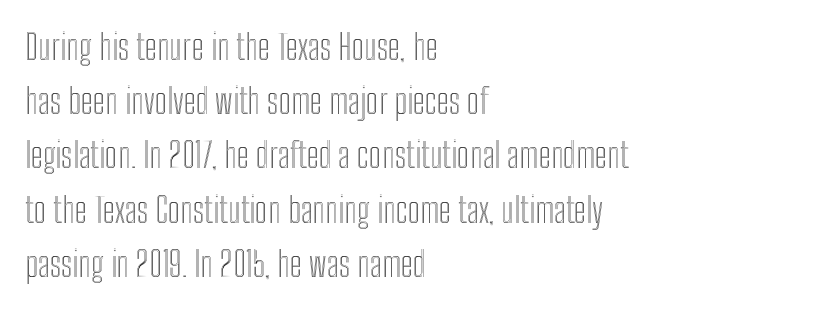
{"italic": "no", "width": "condensed", "x_height": "medium", "monospaced": "no", "underline": "no", "align": "left", "line_spacing": "normal", "line_spacing_ratio": 1.55, "letter_spacing": "normal", "letter_spacing_em": 0.0, "glyph_px": 35}
